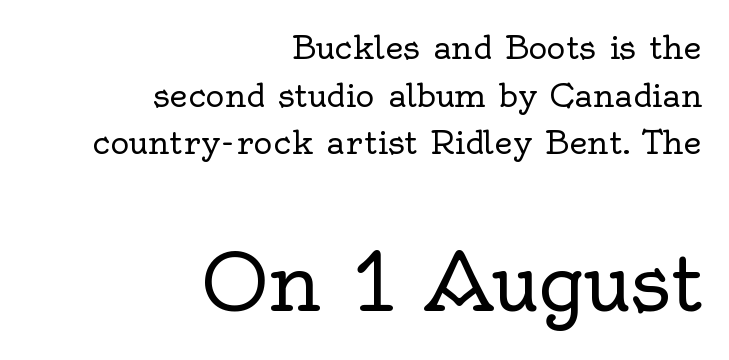
The image shows 79 px regular-weight serif type, upright; set right-aligned, normal line spacing (1.49x), normal letter spacing, not underlined; the second (bottom) block is 2.47x larger; a small x-height.
